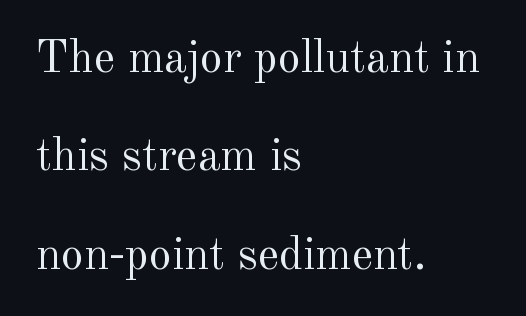
This sample uses a serif face. The horizontal fit of the characters is conventional and even. The gap between lines stays unmarked. Spacing verdict: proportional, widths tailored to each character.
